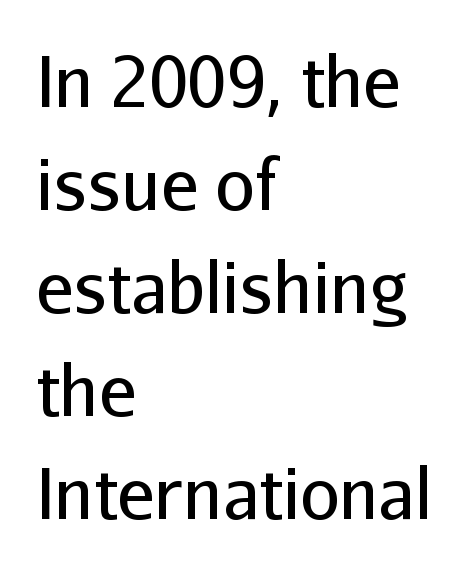
Q: Is the text bold? A: No.
Q: Is the text italic (slanted)? A: No, it is upright.
Q: Is the typeface a serif or a sans-serif typeface? A: Sans-serif.
Q: Is the text underlined? A: No.
Q: How is the paragraph aligned? A: Left-aligned.
Q: Is the spacing between letters normal or unusually wide? A: Normal.
Q: Is the spacing between lines tight, normal or loose? A: Normal.
Q: Width (condensed, normal, or wide)? A: Normal.
Q: Stroke contrast? A: Low.
Q: x-height? A: Medium.
Q: Monospaced? A: No.
